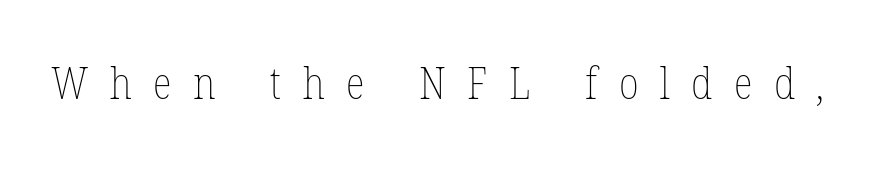
{"italic": "no", "bold": "no", "weight": "thin", "width": "condensed", "stroke_contrast": "low", "x_height": "medium", "monospaced": "no", "underline": "no", "letter_spacing": "wide", "letter_spacing_em": 0.49, "glyph_px": 44}
